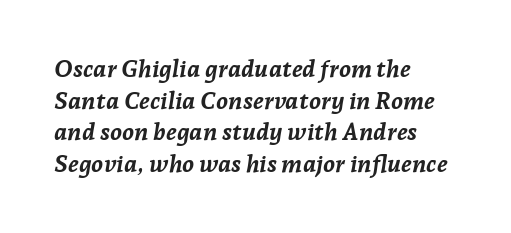
Q: Is the text bold? A: Yes.
Q: Is the text italic (slanted)? A: Yes, it leans right by about 7 degrees.
Q: Is the text underlined? A: No.
Q: How is the paragraph aligned? A: Left-aligned.
Q: Is the spacing between letters normal or unusually wide? A: Normal.
Q: Is the spacing between lines tight, normal or loose? A: Normal.
